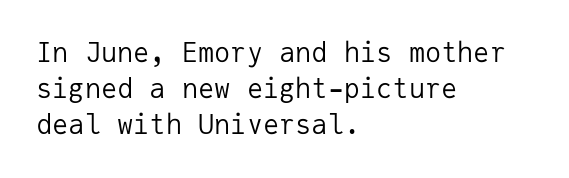
The image shows 27 px text type, upright; set left-aligned, normal line spacing (1.34x), normal letter spacing, not underlined.
